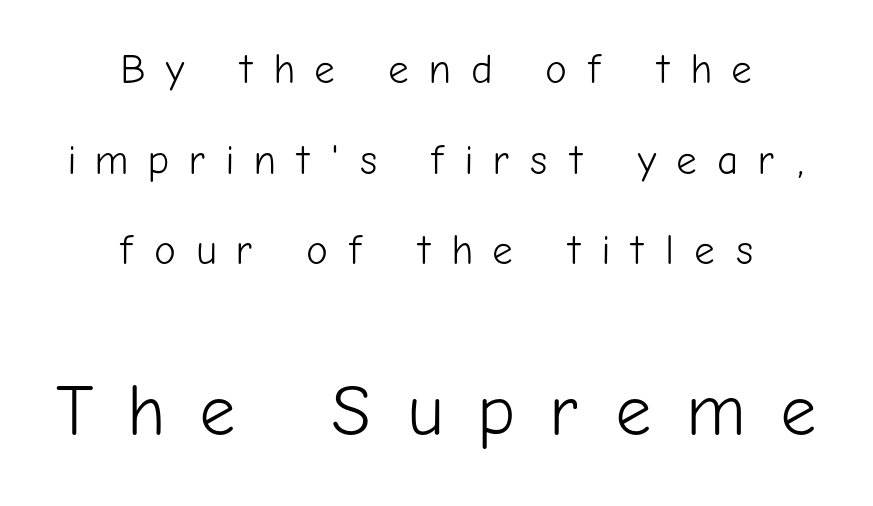
Q: Is the text bold? A: No.
Q: Is the text italic (slanted)? A: No, it is upright.
Q: Is the typeface a serif or a sans-serif typeface? A: Sans-serif.
Q: Is the text underlined? A: No.
Q: How is the paragraph aligned? A: Centered.
Q: Is the spacing between letters normal or unusually wide? A: Unusually wide.
Q: Is the spacing between lines tight, normal or loose? A: Loose.
Q: Which block of text is set in a larger size, the first (top) or the second (bottom)? A: The second (bottom) one.
Q: Width (condensed, normal, or wide)? A: Normal.
Q: Stroke contrast? A: Low.
Q: x-height? A: Medium.
Q: Monospaced? A: No.
